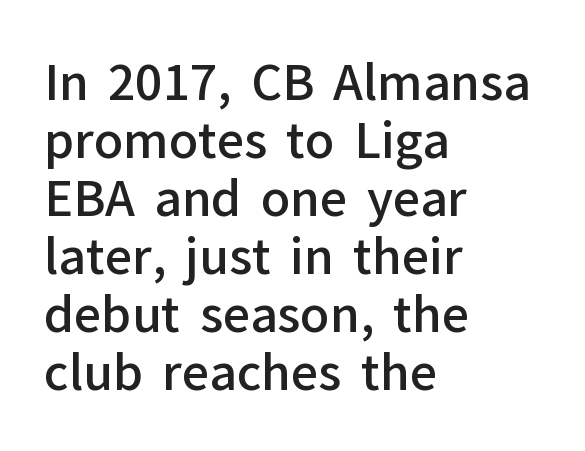
These lines are rendered in a variable-pitch font. The rendering uses a semibold face; strokes are thickened but not to full bold. Stroke terminals: plain, sans-serif. The tracking reads as untouched default to a designer's eye. Italic? Not at all — the glyphs are vertical. Where is the straight margin? On the left.
